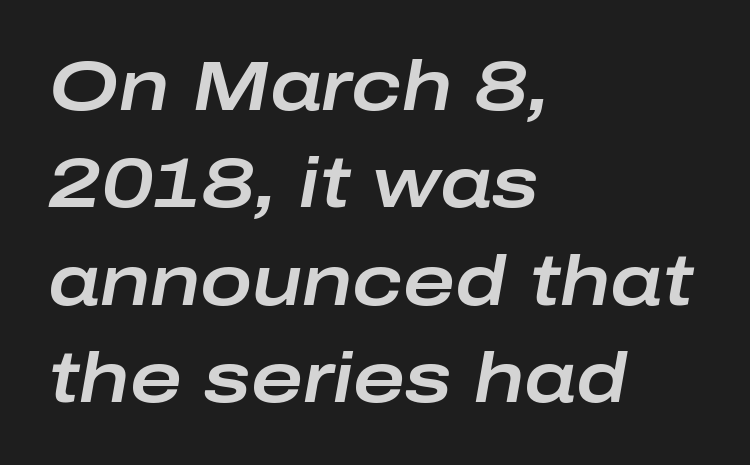
{"italic": "yes", "lean": "right", "slant_degrees": 10, "width": "wide", "stroke_contrast": "low", "x_height": "medium", "monospaced": "no", "underline": "no", "align": "left", "line_spacing": "normal", "line_spacing_ratio": 1.39, "letter_spacing": "normal", "letter_spacing_em": 0.0, "glyph_px": 70}
